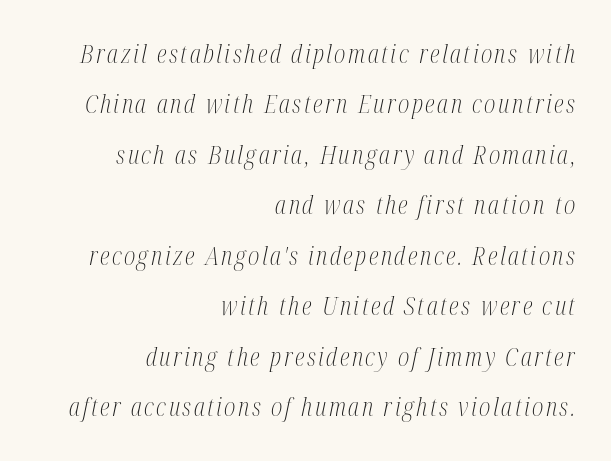
Q: Is the text bold? A: No.
Q: Is the text italic (slanted)? A: Yes, it leans right by about 12 degrees.
Q: Is the text underlined? A: No.
Q: How is the paragraph aligned? A: Right-aligned.
Q: Is the spacing between lines tight, normal or loose? A: Loose.
